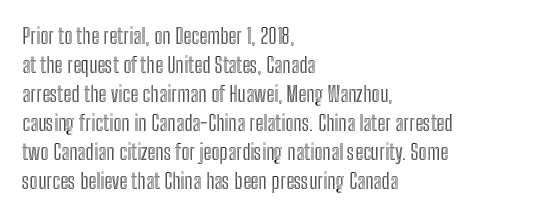
The image shows 22 px text type, upright; set left-aligned, normal line spacing (1.32x), normal letter spacing, not underlined.
